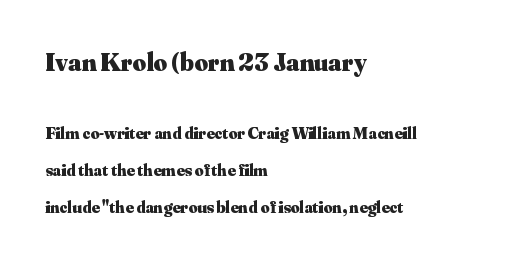
Words float on clear page, feet unadorned. If you measured baseline to baseline, you'd find a long distance. Visually the block forms a straight wall on the left and a jagged coastline on the right. Which of the two is more prominent by size? The first, at the top.
